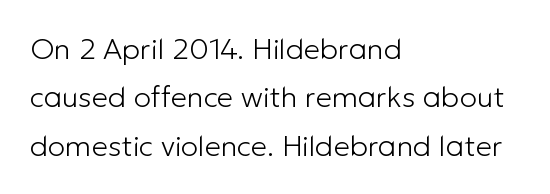
The image shows 29 px light sans-serif type, upright; set left-aligned, normal line spacing (1.67x), normal letter spacing, not underlined; low stroke contrast and a medium x-height.
